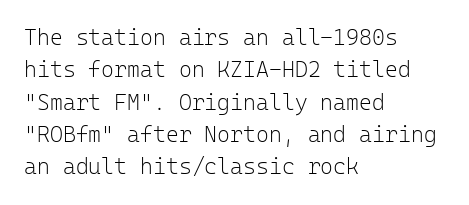
Q: Is the text bold? A: No.
Q: Is the text italic (slanted)? A: No, it is upright.
Q: Is the text underlined? A: No.
Q: How is the paragraph aligned? A: Left-aligned.
Q: Is the spacing between letters normal or unusually wide? A: Normal.
Q: Is the spacing between lines tight, normal or loose? A: Normal.
